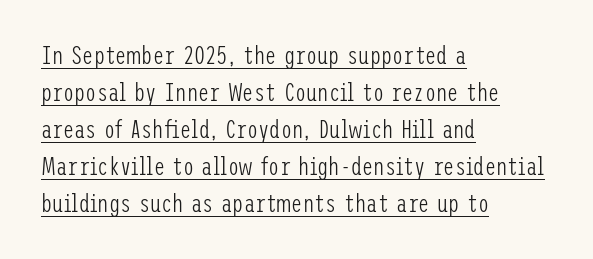
The image shows 25 px text type, upright; set left-aligned, normal line spacing (1.48x), normal letter spacing, underlined.
